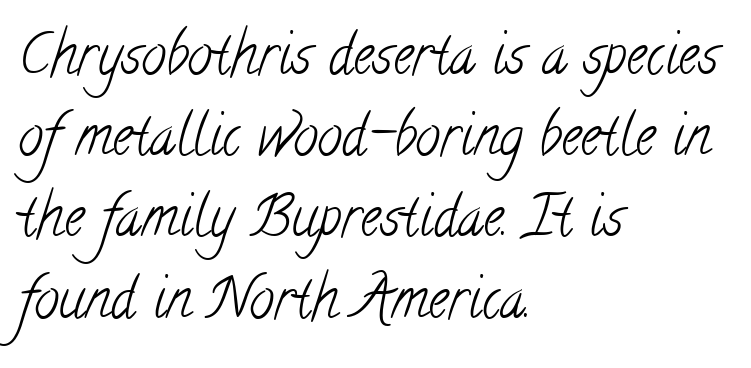
Honestly, there is no underline to notice here at all. The font family rendered here belongs to the serif group. This sample uses plain, unmodified letter spacing. Character widths vary here, with narrow letters taking less room than wide ones.
